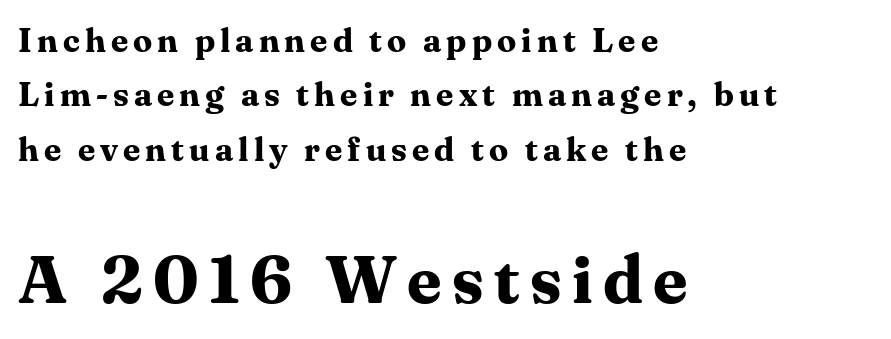
{"serif": "yes", "italic": "no", "bold": "yes", "weight": "bold", "width": "normal", "stroke_contrast": "medium", "x_height": "medium", "monospaced": "no", "underline": "no", "align": "left", "line_spacing": "normal", "line_spacing_ratio": 1.6, "larger_block": "second", "size_ratio": 2.0, "glyph_px": 68}
